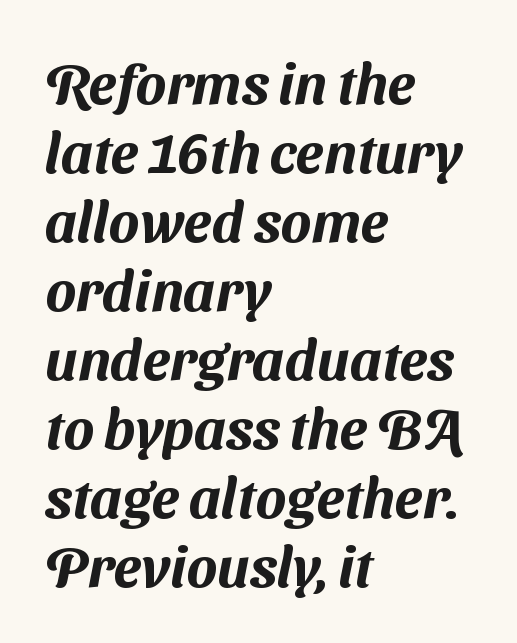
The image shows 57 px sans-serif type; set left-aligned, line spacing 1.21x, normal letter spacing, not underlined; medium stroke contrast and a medium x-height.
